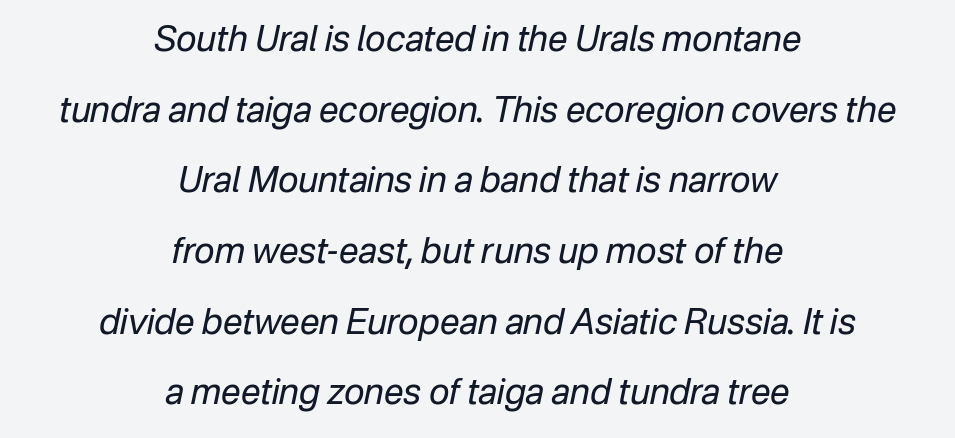
{"italic": "yes", "lean": "right", "slant_degrees": 12, "bold": "no", "weight": "regular", "width": "normal", "stroke_contrast": "low", "x_height": "medium", "monospaced": "no", "underline": "no", "align": "center", "line_spacing": "loose", "line_spacing_ratio": 2.02, "letter_spacing": "normal", "letter_spacing_em": 0.0, "glyph_px": 35}
